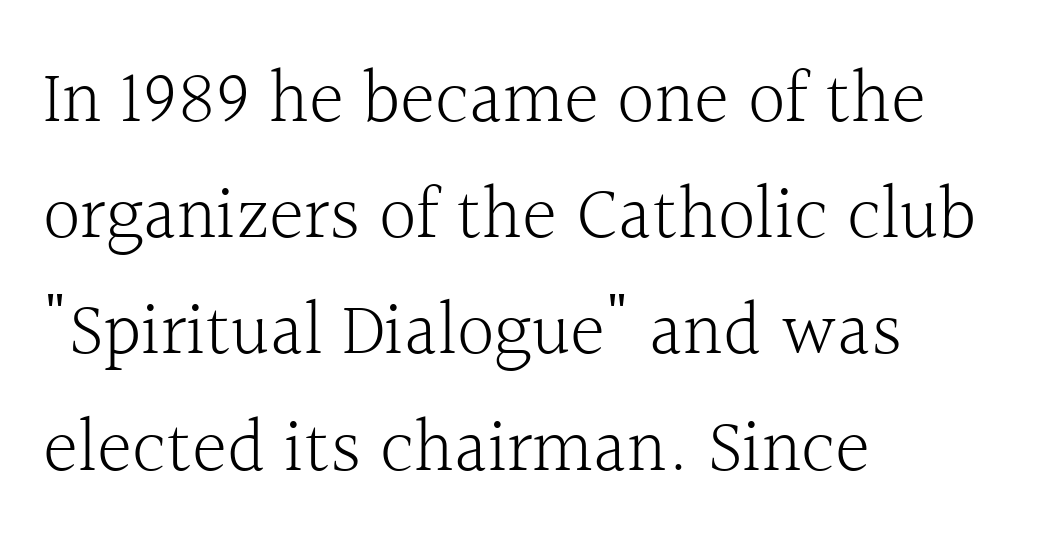
The image shows 75 px light serif type, upright; set left-aligned, normal line spacing (1.55x), normal letter spacing, not underlined; a medium x-height.
